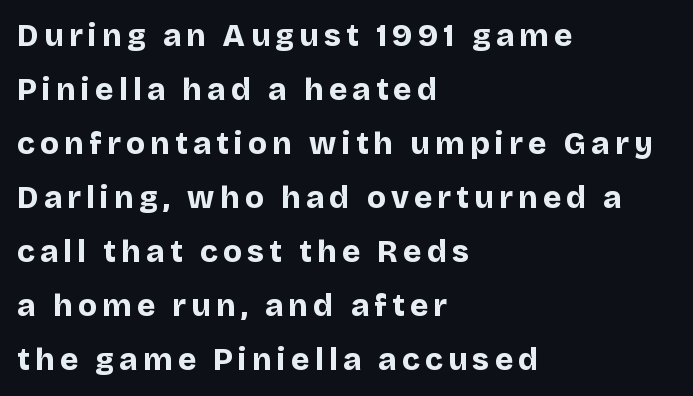
Line starts are locked; line ends wander. Nope, no serifs anywhere on these letters. These lines were composed using upright roman letters. The strip under each line holds only bare page. Varying glyph widths throughout — classic text-font behaviour.
